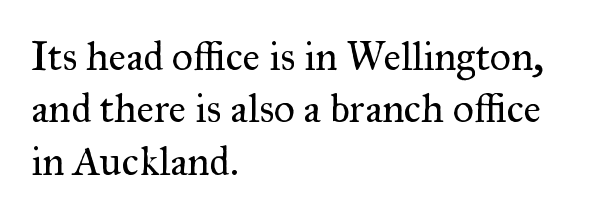
The image shows 41 px regular-weight serif type, upright; set left-aligned, normal line spacing (1.28x), normal letter spacing, not underlined; medium stroke contrast and a small x-height.
